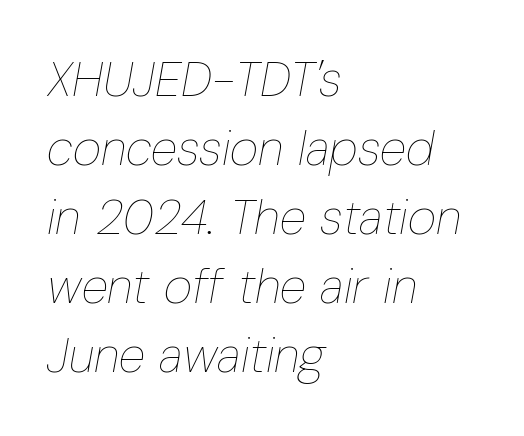
{"italic": "yes", "lean": "right", "slant_degrees": 10, "bold": "no", "weight": "thin", "width": "condensed", "stroke_contrast": "low", "x_height": "medium", "monospaced": "no", "underline": "no", "align": "left", "line_spacing": "normal", "line_spacing_ratio": 1.41, "letter_spacing": "normal", "letter_spacing_em": 0.0, "glyph_px": 49}
